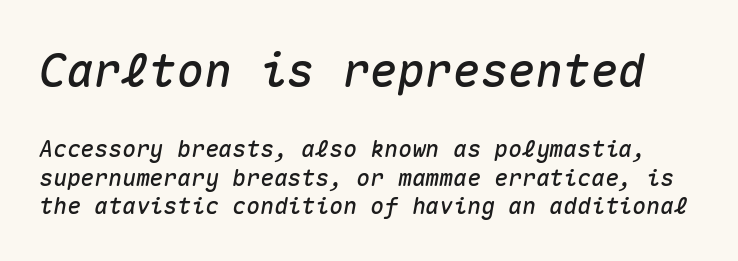
{"italic": "yes", "lean": "right", "slant_degrees": 10, "width": "normal", "stroke_contrast": "medium", "x_height": "medium", "monospaced": "yes", "underline": "no", "line_spacing_ratio": 1.23, "letter_spacing": "normal", "letter_spacing_em": 0.0, "larger_block": "first", "size_ratio": 2.0, "glyph_px": 46}
